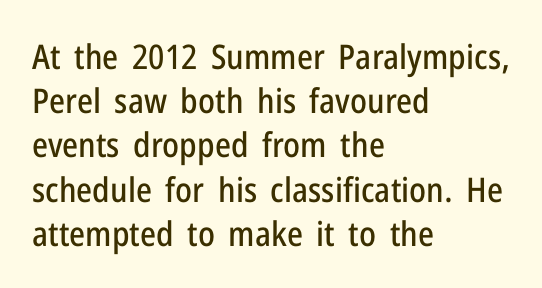
Q: Is the text italic (slanted)? A: No, it is upright.
Q: Is the typeface a serif or a sans-serif typeface? A: Sans-serif.
Q: Is the text underlined? A: No.
Q: How is the paragraph aligned? A: Left-aligned.
Q: Is the spacing between letters normal or unusually wide? A: Normal.
Q: Is the spacing between lines tight, normal or loose? A: Normal.
Q: Width (condensed, normal, or wide)? A: Condensed.
Q: Stroke contrast? A: Low.
Q: x-height? A: Medium.
Q: Monospaced? A: No.
